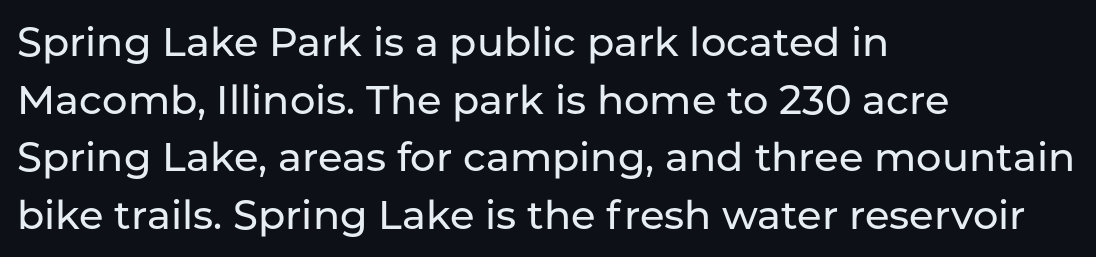
The image shows 40 px sans-serif type, upright; set left-aligned, normal line spacing (1.44x), normal letter spacing, not underlined; low stroke contrast and a medium x-height.
